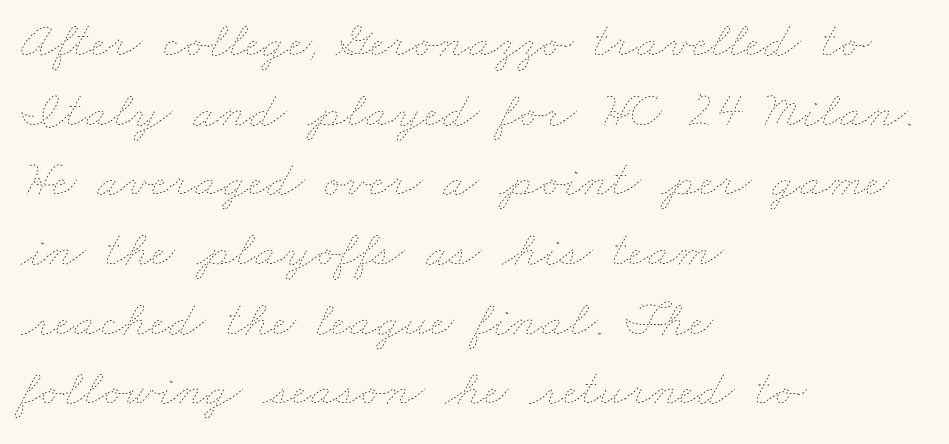
{"bold": "no", "weight": "thin", "width": "wide", "stroke_contrast": "low", "x_height": "small", "monospaced": "no", "underline": "no", "align": "left", "line_spacing": "normal", "line_spacing_ratio": 1.34, "letter_spacing": "normal", "letter_spacing_em": 0.0, "glyph_px": 52}
